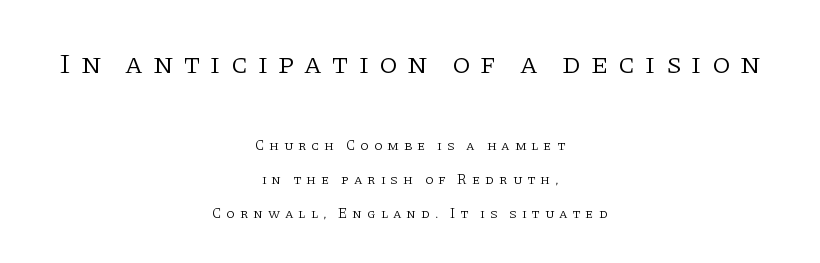
{"serif": "yes", "italic": "no", "bold": "no", "weight": "light", "width": "normal", "stroke_contrast": "low", "x_height": "large", "monospaced": "no", "underline": "no", "align": "center", "line_spacing": "loose", "line_spacing_ratio": 2.43, "letter_spacing": "wide", "letter_spacing_em": 0.34, "larger_block": "first", "size_ratio": 2.07, "glyph_px": 29}
